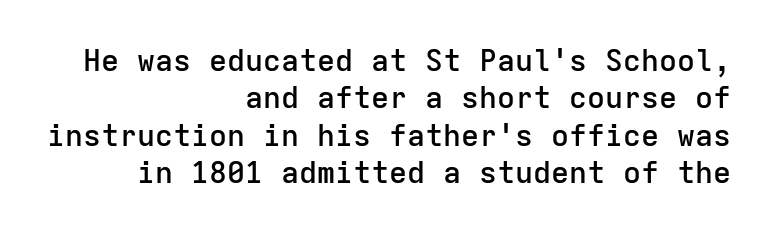
{"serif": "no", "italic": "no", "bold": "semi", "weight": "semibold", "width": "normal", "stroke_contrast": "low", "x_height": "medium", "monospaced": "yes", "underline": "no", "align": "right", "line_spacing": "normal", "line_spacing_ratio": 1.25, "letter_spacing": "normal", "letter_spacing_em": 0.0, "glyph_px": 30}
